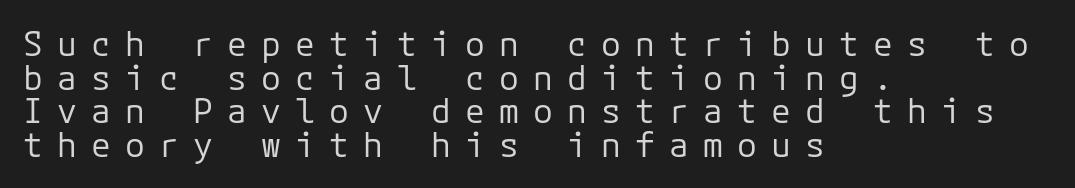
Layout note: lines flush left. This sample uses an upright cut, with every glyph sitting square on the baseline. Loose tracking; the words dissolve into strings of separated letters. The passage shown is not underscored anywhere. Does the leading feel generous? Not at all — it's pinched.
